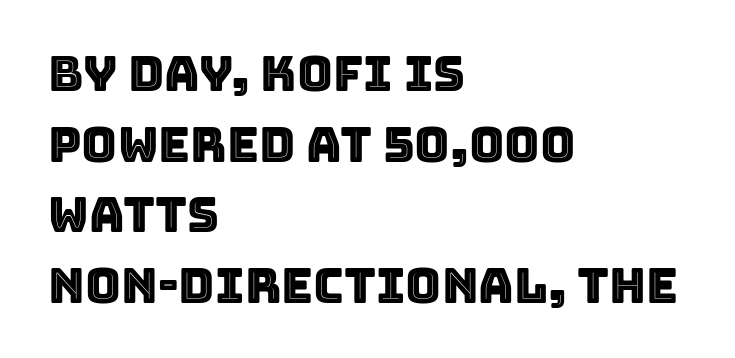
{"italic": "no", "width": "normal", "x_height": "large", "monospaced": "no", "underline": "no", "align": "left", "line_spacing": "normal", "line_spacing_ratio": 1.44, "letter_spacing": "normal", "letter_spacing_em": 0.0, "glyph_px": 49}
